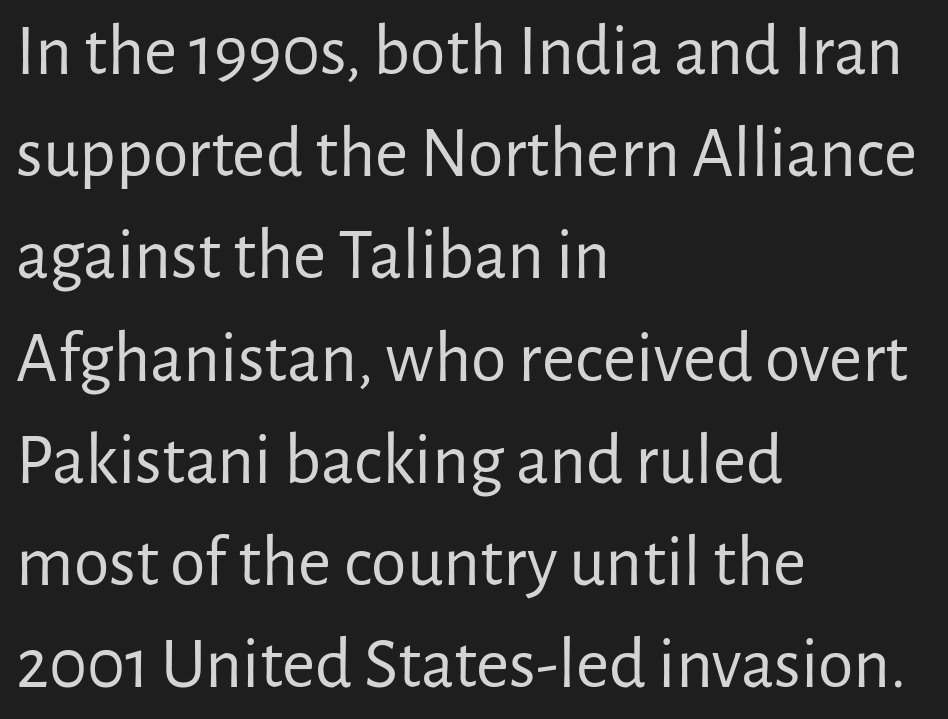
These lines are composed in type without serifs. Reading down the block, your eye returns to a fixed left position each line. The strokes carry an ordinary text weight at most. Summary of vertical rhythm: regular, with standard interline spacing.
